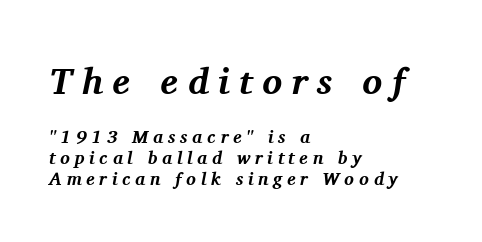
The image shows 37 px bold serif type, italic (leaning right); set left-aligned, tight line spacing (1.15x), unusually wide letter spacing (+0.26 em), not underlined; the first (top) block is 2.06x larger; medium stroke contrast and a medium x-height.
